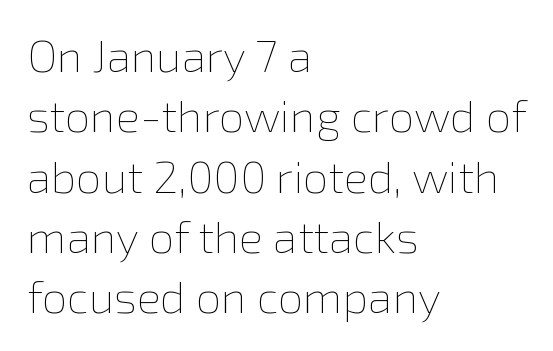
{"italic": "no", "bold": "no", "weight": "thin", "width": "normal", "x_height": "medium", "monospaced": "no", "underline": "no", "align": "left", "line_spacing": "normal", "line_spacing_ratio": 1.34, "letter_spacing": "normal", "letter_spacing_em": 0.0, "glyph_px": 45}
